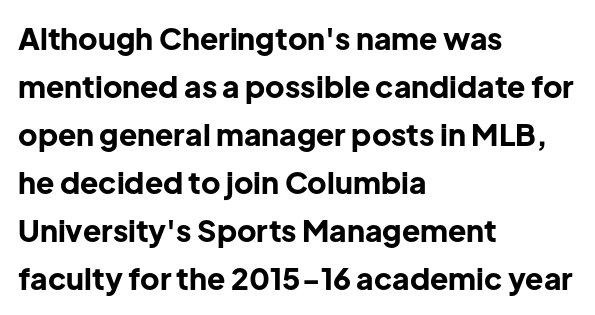
{"serif": "no", "italic": "no", "bold": "yes", "weight": "bold", "width": "normal", "stroke_contrast": "low", "x_height": "medium", "monospaced": "no", "underline": "no", "align": "left", "line_spacing": "normal", "line_spacing_ratio": 1.6, "letter_spacing": "normal", "letter_spacing_em": 0.0, "glyph_px": 30}
